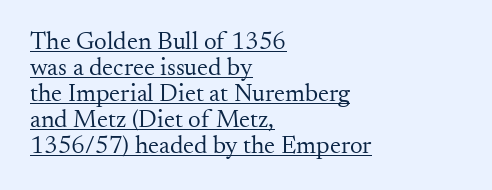
Letter spacing: default. Line spacing here is tight. Nope, not italic — everything's standing straight. Line beginnings align vertically; line endings do not. The typesetting does not lean heavy: it is not bold. Does a line run under the words? Yes, clearly.
